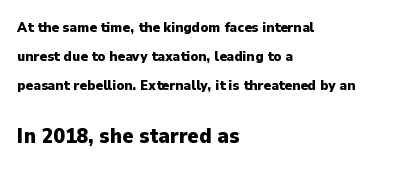
{"italic": "no", "bold": "yes", "underline": "no", "align": "left", "line_spacing": "loose", "line_spacing_ratio": 2.08, "letter_spacing": "normal", "letter_spacing_em": 0.0, "larger_block": "second", "size_ratio": 1.5, "glyph_px": 21}
